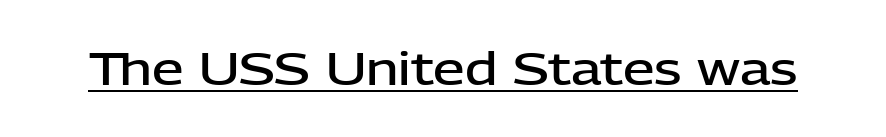
Standard letterfit; no display-style spreading of the glyphs. The rendering uses natural spacing where letterforms have individual widths. A typographer would call this underscored text. In terms of weight, the rendering is demibold, just under bold. Posture: upright roman. The face used here is a sans, in the tradition of grotesques and geometrics.
